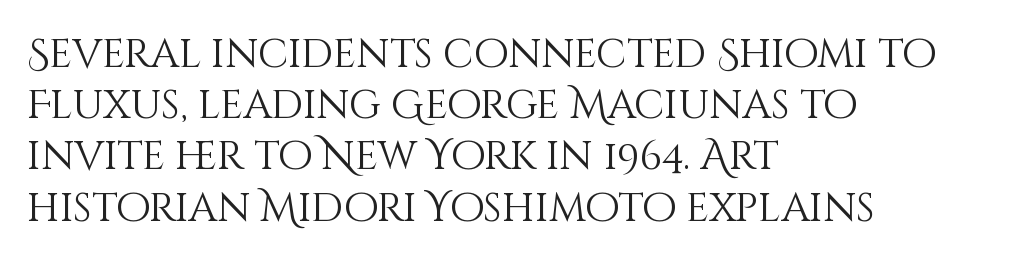
{"italic": "no", "bold": "no", "weight": "light", "width": "normal", "stroke_contrast": "medium", "x_height": "large", "monospaced": "no", "underline": "no", "align": "left", "line_spacing": "normal", "line_spacing_ratio": 1.28, "letter_spacing": "normal", "letter_spacing_em": 0.0, "glyph_px": 40}
